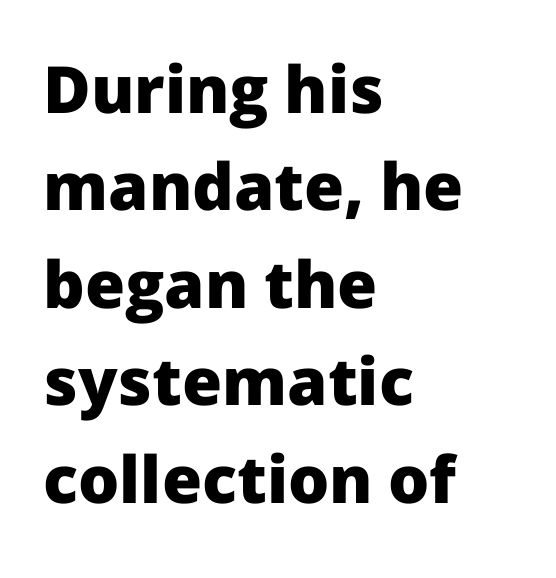
The image shows 65 px heavy sans-serif type, upright; set left-aligned, normal line spacing (1.5x), normal letter spacing, not underlined; low stroke contrast and a medium x-height.
